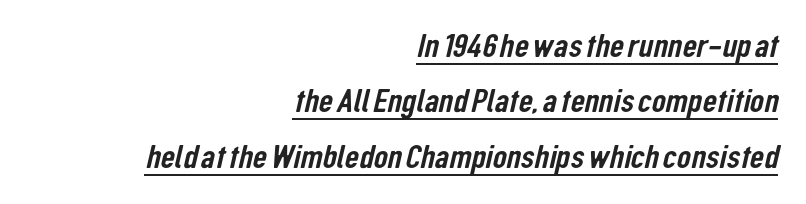
Q: Is the typeface a serif or a sans-serif typeface? A: Sans-serif.
Q: Is the text underlined? A: Yes.
Q: How is the paragraph aligned? A: Right-aligned.
Q: Is the spacing between letters normal or unusually wide? A: Normal.
Q: Is the spacing between lines tight, normal or loose? A: Normal.
Q: Width (condensed, normal, or wide)? A: Condensed.
Q: Stroke contrast? A: Low.
Q: x-height? A: Medium.
Q: Monospaced? A: No.
